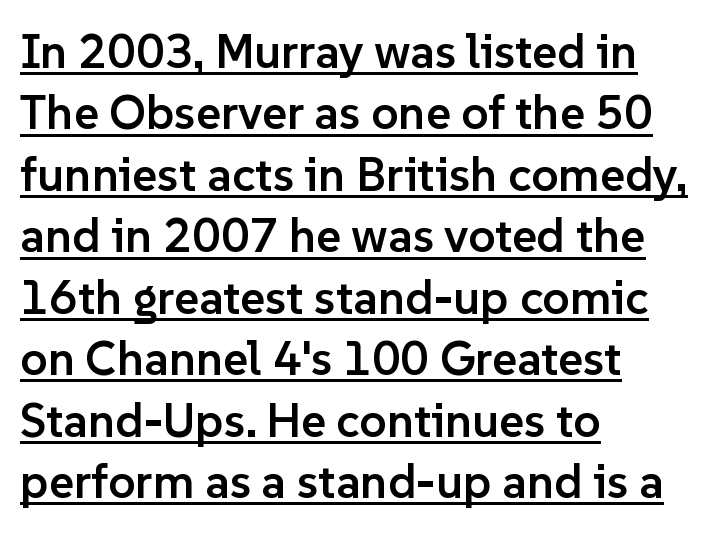
The image shows 48 px semibold sans-serif type, upright; set left-aligned, normal line spacing (1.28x), normal letter spacing, underlined; low stroke contrast and a medium x-height.
